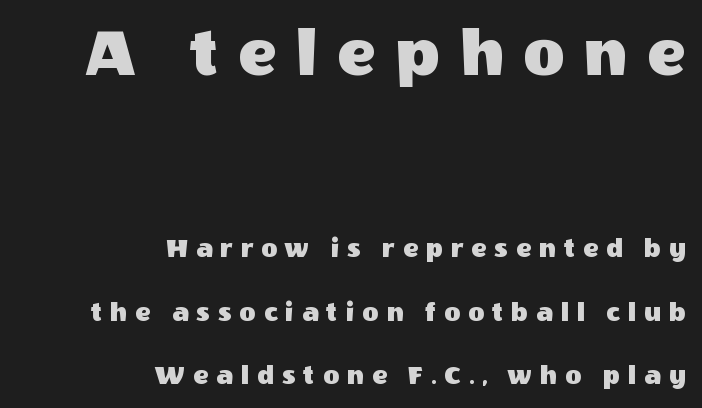
Q: Is the text italic (slanted)? A: No, it is upright.
Q: Is the typeface a serif or a sans-serif typeface? A: Sans-serif.
Q: Is the text underlined? A: No.
Q: How is the paragraph aligned? A: Right-aligned.
Q: Is the spacing between letters normal or unusually wide? A: Unusually wide.
Q: Is the spacing between lines tight, normal or loose? A: Loose.
Q: Which block of text is set in a larger size, the first (top) or the second (bottom)? A: The first (top) one.
Q: Width (condensed, normal, or wide)? A: Normal.
Q: x-height? A: Large.
Q: Monospaced? A: No.
